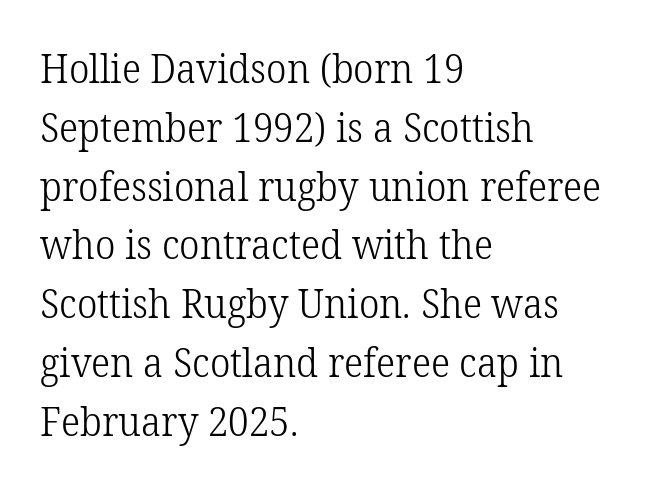
A typesetter would mark this as roman, not italic. The ragged edge is on the right, which tells us the setting is flush left. Character widths vary here, with narrow letters taking less room than wide ones. Bare-footed words on every line.
